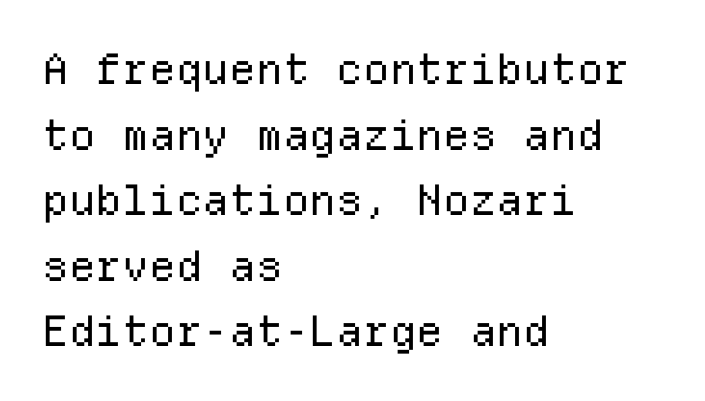
{"serif": "no", "italic": "no", "bold": "no", "weight": "regular", "width": "normal", "stroke_contrast": "low", "x_height": "medium", "monospaced": "yes", "underline": "no", "align": "left", "line_spacing": "normal", "line_spacing_ratio": 1.56, "letter_spacing": "normal", "letter_spacing_em": 0.0, "glyph_px": 42}
